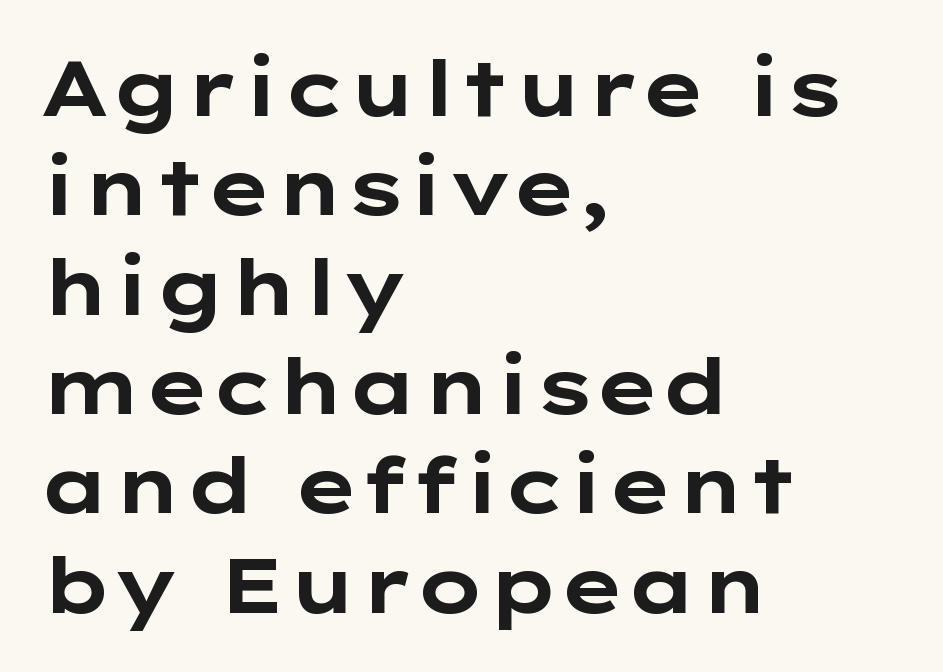
{"serif": "no", "italic": "no", "bold": "yes", "weight": "bold", "width": "wide", "stroke_contrast": "low", "x_height": "medium", "monospaced": "no", "underline": "no", "align": "left", "line_spacing": "normal", "line_spacing_ratio": 1.29, "letter_spacing": "normal", "letter_spacing_em": 0.0, "glyph_px": 77}
